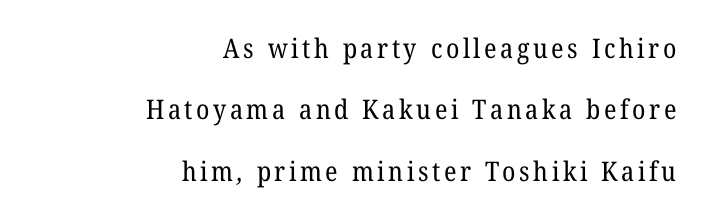
The image shows 27 px text type; set right-aligned, loose line spacing (2.27x), not underlined.
